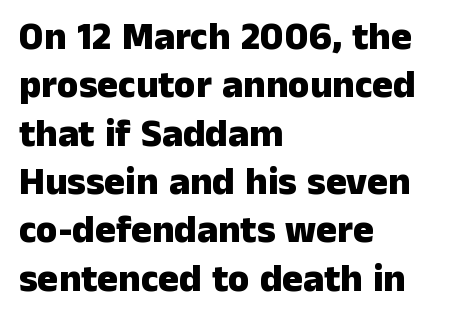
The image shows 39 px heavy sans-serif type, upright; set left-aligned, line spacing 1.24x, normal letter spacing, not underlined; low stroke contrast and a medium x-height.
